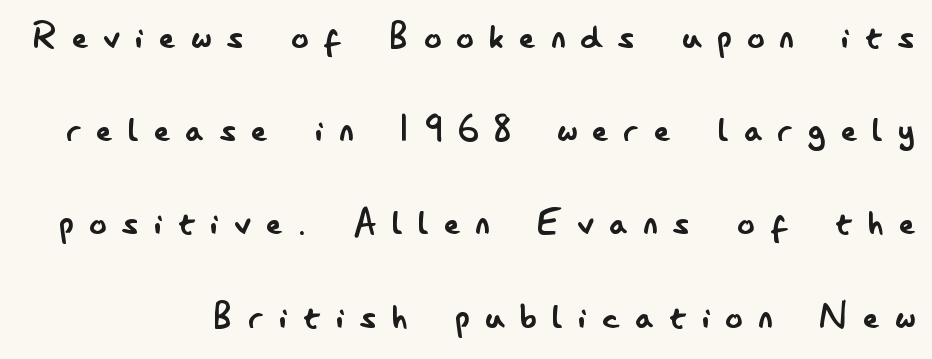
Q: Is the text bold? A: No.
Q: Is the text italic (slanted)? A: No, it is upright.
Q: Is the typeface a serif or a sans-serif typeface? A: Sans-serif.
Q: Is the text underlined? A: No.
Q: Is the spacing between letters normal or unusually wide? A: Unusually wide.
Q: Is the spacing between lines tight, normal or loose? A: Loose.
Q: Width (condensed, normal, or wide)? A: Condensed.
Q: Stroke contrast? A: Low.
Q: x-height? A: Small.
Q: Monospaced? A: No.
